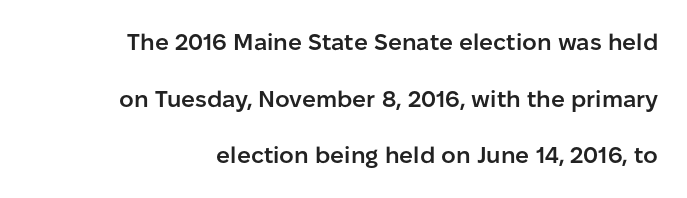
{"italic": "no", "bold": "semi", "underline": "no", "align": "right", "line_spacing": "loose", "line_spacing_ratio": 2.46, "letter_spacing": "normal", "letter_spacing_em": 0.0, "glyph_px": 23}
